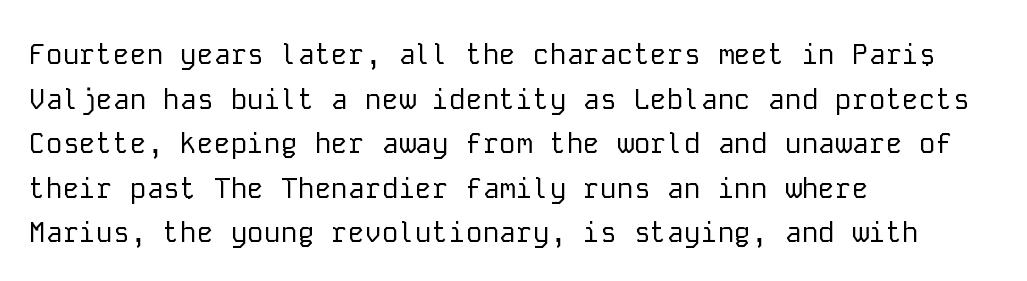
No letter is thick-stroked: the sample isn't bold. Each word holds together tightly as a unit, with standard inter-letter gaps. Casual observation: everything's shoved over to the left. Students, observe: this is what conventionally led text looks like. The letters march in equal steps, a hallmark of fixed-pitch type. Beneath every word, the page is bare.
